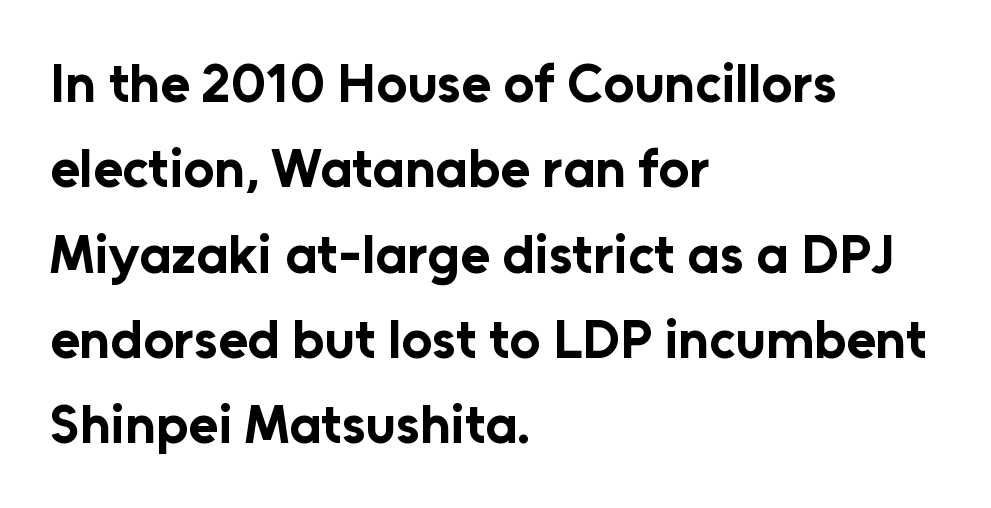
Q: Is the text bold? A: Yes.
Q: Is the text italic (slanted)? A: No, it is upright.
Q: Is the typeface a serif or a sans-serif typeface? A: Sans-serif.
Q: Is the text underlined? A: No.
Q: How is the paragraph aligned? A: Left-aligned.
Q: Is the spacing between letters normal or unusually wide? A: Normal.
Q: Is the spacing between lines tight, normal or loose? A: Normal.
Q: Width (condensed, normal, or wide)? A: Normal.
Q: Stroke contrast? A: Low.
Q: x-height? A: Medium.
Q: Monospaced? A: No.
